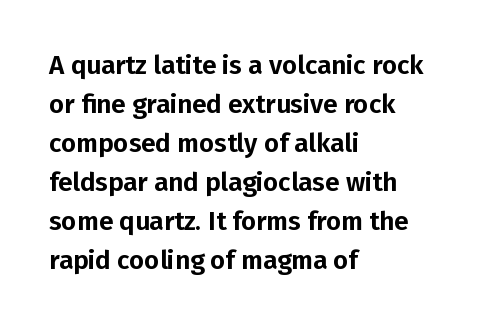
Q: Is the text italic (slanted)? A: No, it is upright.
Q: Is the text underlined? A: No.
Q: How is the paragraph aligned? A: Left-aligned.
Q: Is the spacing between letters normal or unusually wide? A: Normal.
Q: Is the spacing between lines tight, normal or loose? A: Normal.
